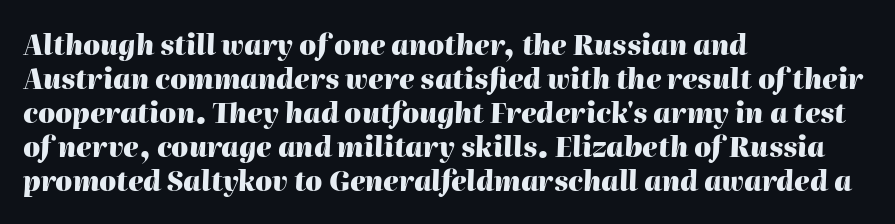
The image shows 27 px bold type, italic (leaning right); set left-aligned, normal line spacing (1.26x), normal letter spacing, not underlined.
